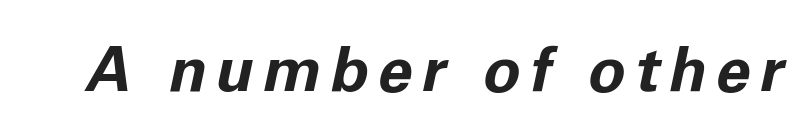
The image shows 62 px bold type, italic (leaning right); set not underlined; low stroke contrast and a medium x-height.
